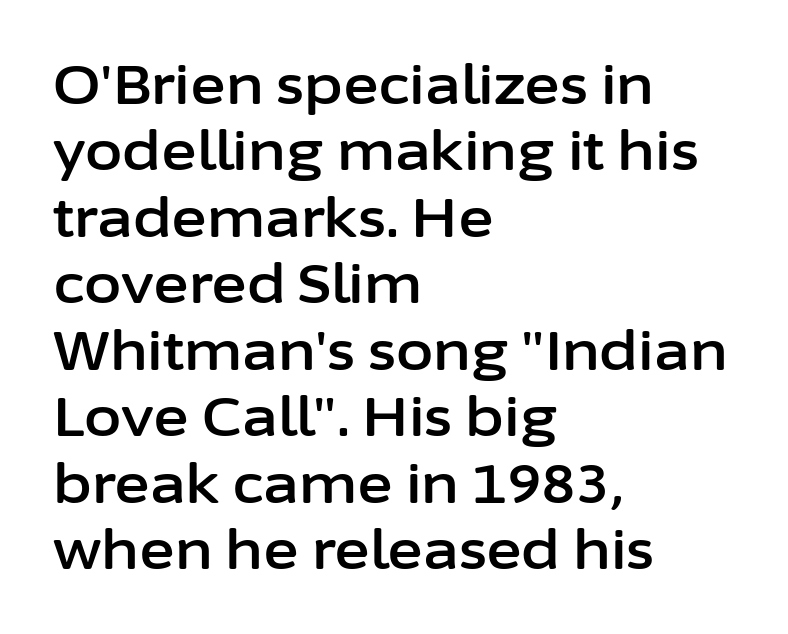
{"serif": "no", "italic": "no", "width": "normal", "stroke_contrast": "low", "x_height": "medium", "monospaced": "no", "underline": "no", "align": "left", "line_spacing_ratio": 1.23, "letter_spacing": "normal", "letter_spacing_em": 0.0, "glyph_px": 54}
